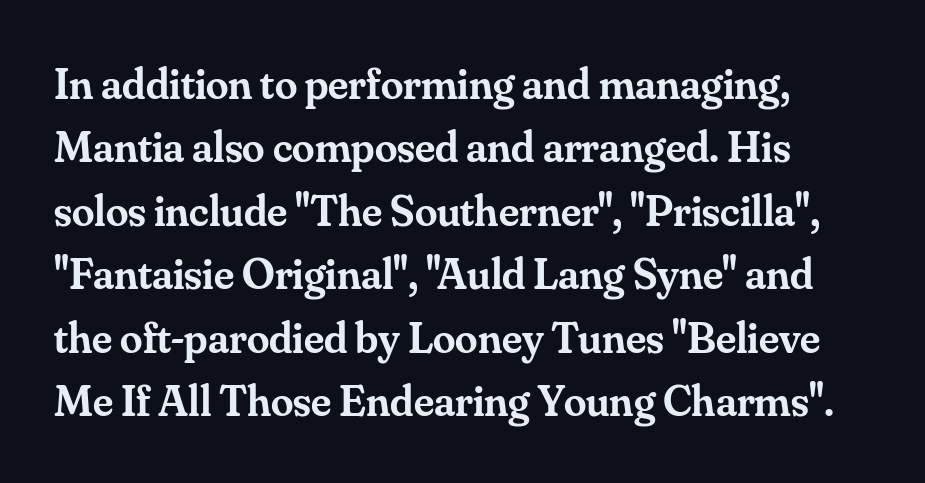
Q: Is the text bold? A: Semi-bold.
Q: Is the text italic (slanted)? A: No, it is upright.
Q: Is the typeface a serif or a sans-serif typeface? A: Serif.
Q: Is the text underlined? A: No.
Q: Is the spacing between letters normal or unusually wide? A: Normal.
Q: Is the spacing between lines tight, normal or loose? A: Normal.
Q: Width (condensed, normal, or wide)? A: Normal.
Q: Stroke contrast? A: Medium.
Q: x-height? A: Small.
Q: Monospaced? A: No.
